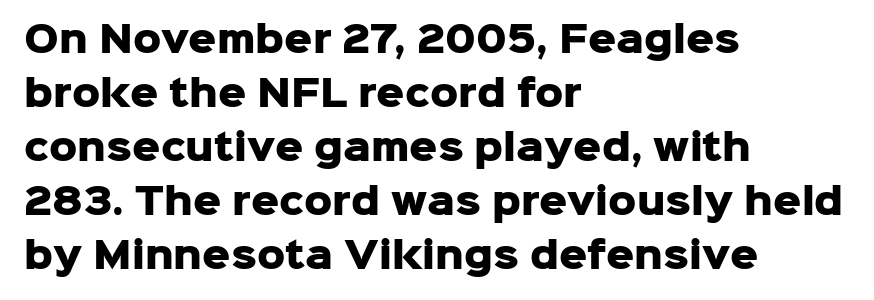
{"serif": "no", "italic": "no", "bold": "yes", "weight": "heavy", "width": "normal", "stroke_contrast": "low", "x_height": "medium", "monospaced": "no", "underline": "no", "align": "left", "line_spacing": "normal", "line_spacing_ratio": 1.54, "letter_spacing": "normal", "letter_spacing_em": 0.0, "glyph_px": 35}
